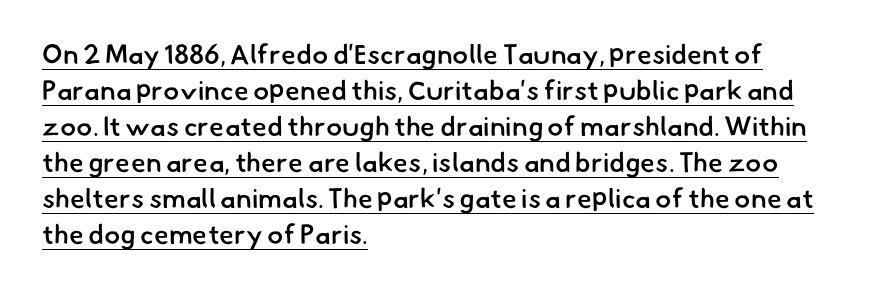
The image shows 27 px text type; set left-aligned, normal line spacing (1.33x), normal letter spacing, underlined.
